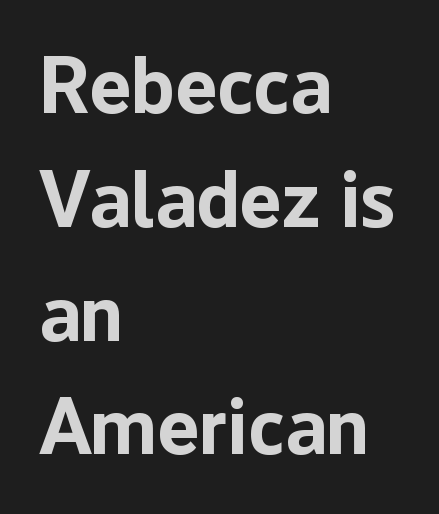
Q: Is the text bold? A: Yes.
Q: Is the text italic (slanted)? A: No, it is upright.
Q: Is the typeface a serif or a sans-serif typeface? A: Sans-serif.
Q: Is the text underlined? A: No.
Q: How is the paragraph aligned? A: Left-aligned.
Q: Is the spacing between letters normal or unusually wide? A: Normal.
Q: Is the spacing between lines tight, normal or loose? A: Normal.
Q: Width (condensed, normal, or wide)? A: Normal.
Q: Stroke contrast? A: Low.
Q: x-height? A: Medium.
Q: Monospaced? A: No.
